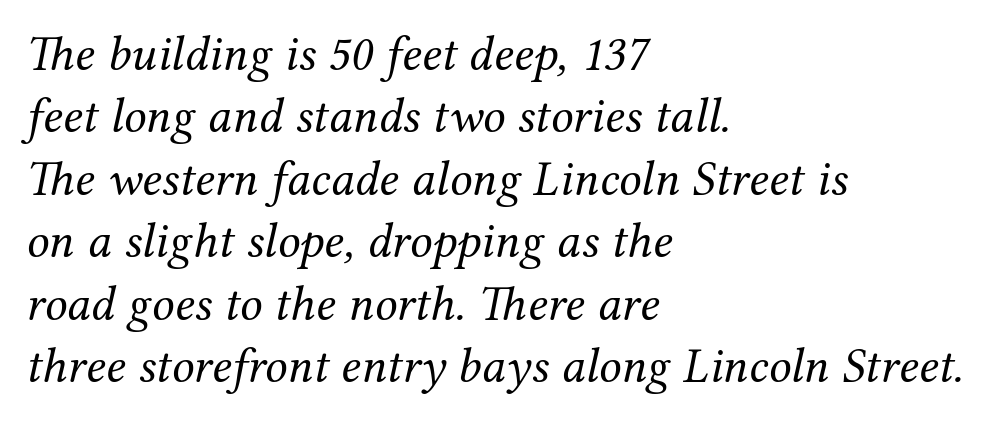
The image shows 50 px regular-weight serif type, italic (leaning right); set left-aligned, normal line spacing (1.25x), normal letter spacing, not underlined; medium stroke contrast and a medium x-height.
